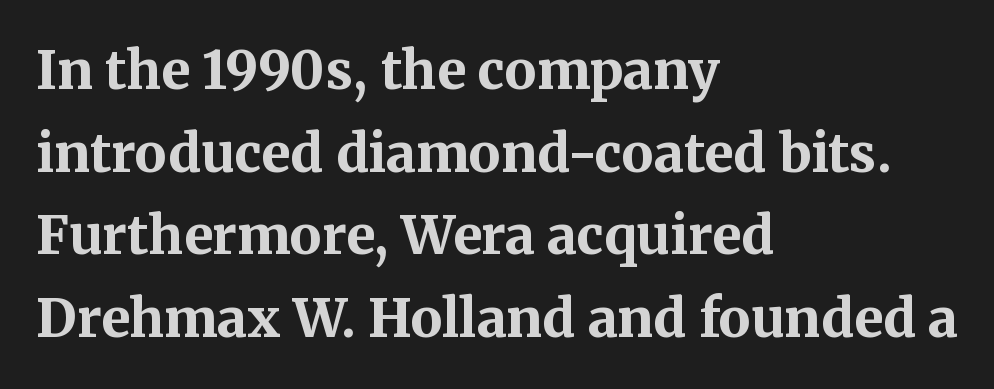
The image shows 53 px bold serif type, upright; set left-aligned, normal line spacing (1.56x), normal letter spacing, not underlined; medium stroke contrast and a medium x-height.
